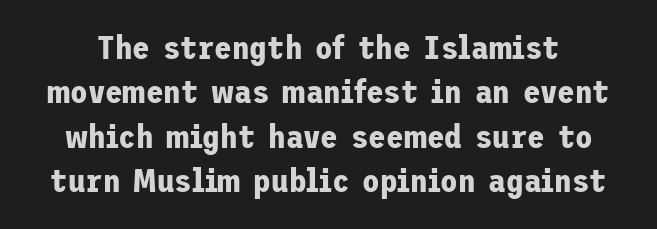
The image shows 32 px bold sans-serif type, upright; set normal line spacing (1.39x), normal letter spacing, not underlined; low stroke contrast and a medium x-height.
